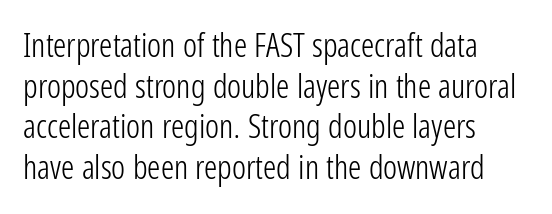
Q: Is the text bold? A: No.
Q: Is the text italic (slanted)? A: No, it is upright.
Q: Is the typeface a serif or a sans-serif typeface? A: Sans-serif.
Q: Is the text underlined? A: No.
Q: How is the paragraph aligned? A: Left-aligned.
Q: Is the spacing between letters normal or unusually wide? A: Normal.
Q: Width (condensed, normal, or wide)? A: Condensed.
Q: Stroke contrast? A: Low.
Q: x-height? A: Medium.
Q: Monospaced? A: No.
